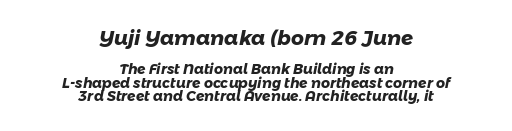
The image shows 20 px bold type; set centered, tight line spacing (0.96x), normal letter spacing, not underlined; the first (top) block is 1.43x larger.
